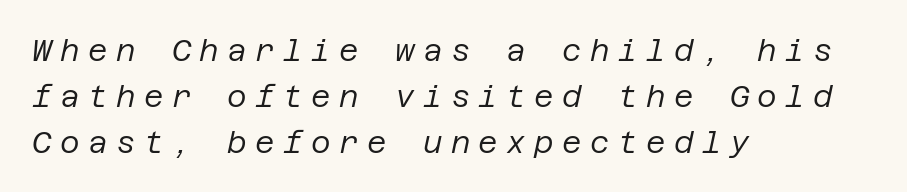
{"italic": "yes", "lean": "right", "slant_degrees": 12, "bold": "no", "weight": "regular", "width": "normal", "stroke_contrast": "low", "x_height": "large", "underline": "no", "align": "left", "line_spacing": "normal", "line_spacing_ratio": 1.53, "letter_spacing": "wide", "letter_spacing_em": 0.28, "glyph_px": 30}
